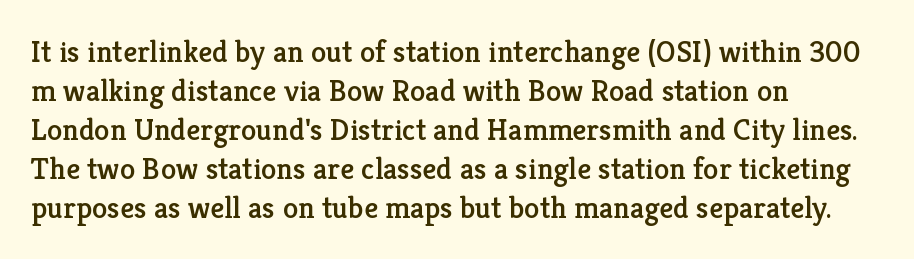
Q: Is the text italic (slanted)? A: No, it is upright.
Q: Is the typeface a serif or a sans-serif typeface? A: Serif.
Q: Is the text underlined? A: No.
Q: How is the paragraph aligned? A: Left-aligned.
Q: Is the spacing between letters normal or unusually wide? A: Normal.
Q: Is the spacing between lines tight, normal or loose? A: Normal.
Q: Width (condensed, normal, or wide)? A: Normal.
Q: Stroke contrast? A: Low.
Q: x-height? A: Medium.
Q: Monospaced? A: No.
